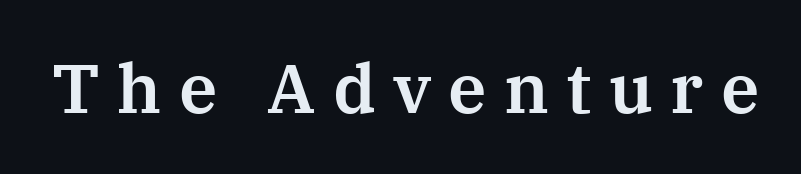
Q: Is the text italic (slanted)? A: No, it is upright.
Q: Is the typeface a serif or a sans-serif typeface? A: Serif.
Q: Is the text underlined? A: No.
Q: Is the spacing between letters normal or unusually wide? A: Unusually wide.
Q: Width (condensed, normal, or wide)? A: Normal.
Q: Stroke contrast? A: Medium.
Q: x-height? A: Medium.
Q: Monospaced? A: No.
